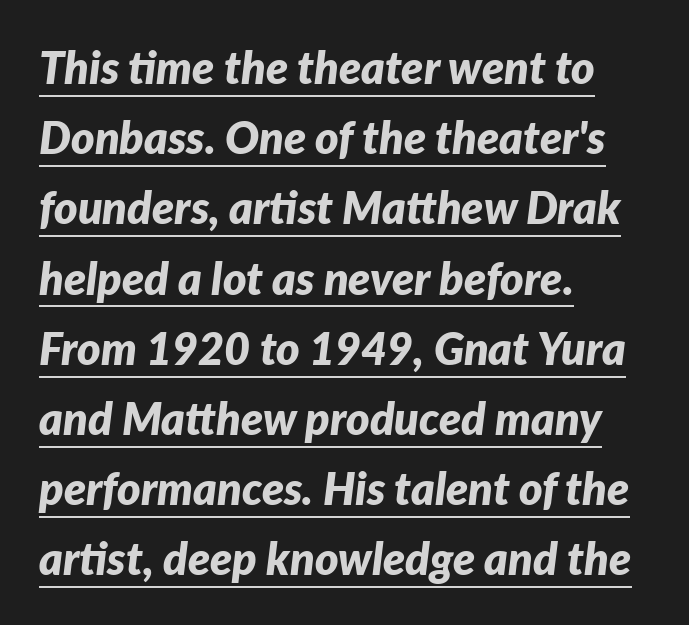
Each letter keeps its own natural width here, so spacing adapts to shape. Emphasis-style slanted type is in use. Regarding leading, the lines here are spaced in the standard way. Does the copy run flush right? No — it runs flush left.
